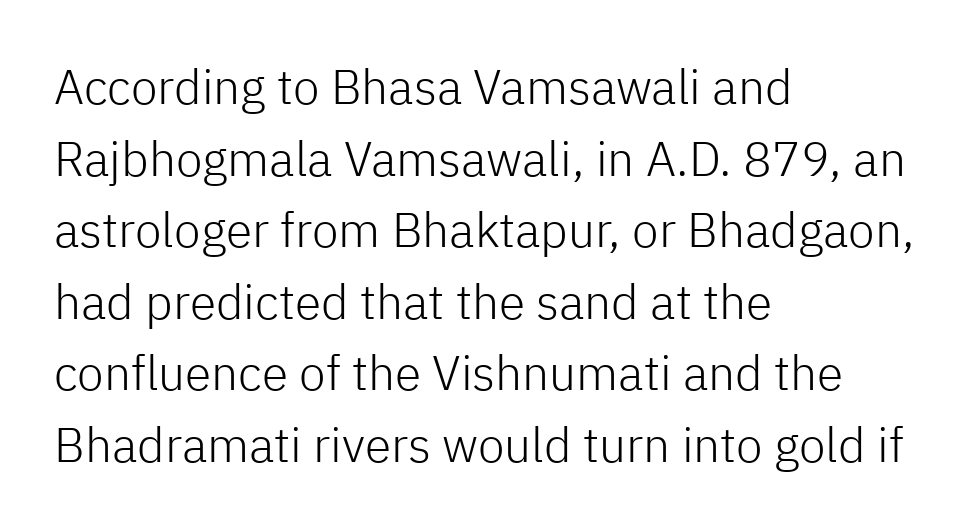
The image shows 48 px light sans-serif type, upright; set left-aligned, normal line spacing (1.49x), normal letter spacing, not underlined; low stroke contrast and a medium x-height.
